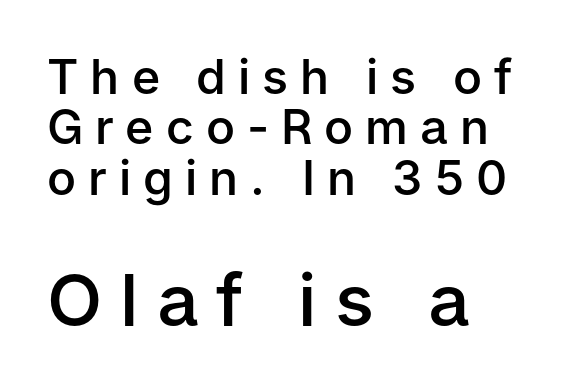
The image shows 72 px semibold sans-serif type, upright; set left-aligned, tight line spacing (1.05x), unusually wide letter spacing (+0.25 em), not underlined; the second (bottom) block is 1.5x larger; low stroke contrast and a medium x-height.
